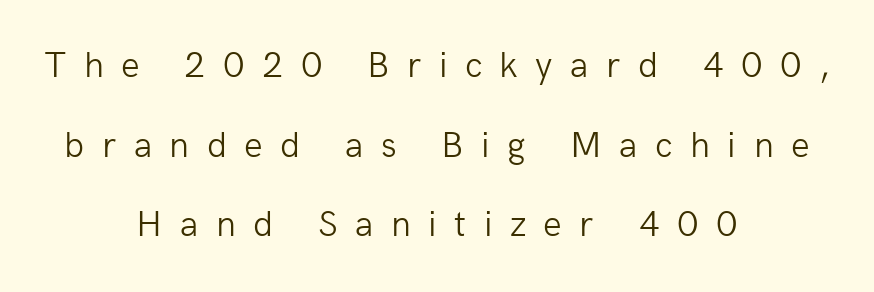
Q: Is the text bold? A: No.
Q: Is the text italic (slanted)? A: No, it is upright.
Q: Is the typeface a serif or a sans-serif typeface? A: Sans-serif.
Q: Is the text underlined? A: No.
Q: How is the paragraph aligned? A: Centered.
Q: Is the spacing between letters normal or unusually wide? A: Unusually wide.
Q: Is the spacing between lines tight, normal or loose? A: Loose.
Q: Width (condensed, normal, or wide)? A: Normal.
Q: Stroke contrast? A: Low.
Q: x-height? A: Medium.
Q: Monospaced? A: No.
